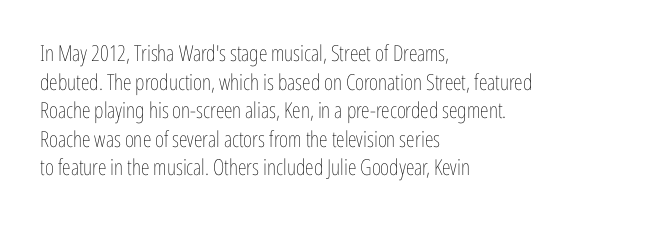
Check the space under the baseline: it is left empty. Characters follow at the spacing the type designer built in. These glyphs show unthickened strokes, regular width or finer. This is the regular roman posture of the typeface. A typesetter would call this leading conventional body-copy spacing. The compositor pushed each line to the left boundary.
